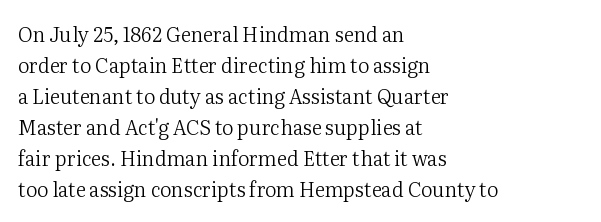
The face looks like a standard text weight, possibly lighter. The type is set solid horizontally, with unmodified tracking. The lettering stays uniformly vertical, giving the passage a roman look. Leading: standard. Casual observation: everything's shoved over to the left.
